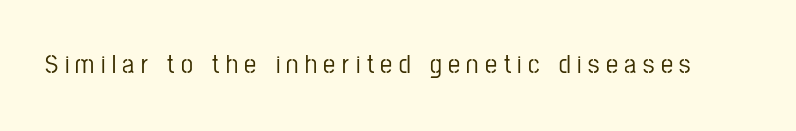
Q: Is the text italic (slanted)? A: No, it is upright.
Q: Is the text underlined? A: No.
Q: Is the spacing between letters normal or unusually wide? A: Unusually wide.
